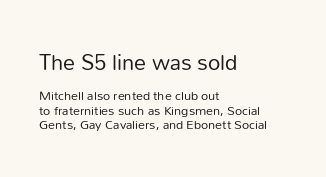
The image shows 24 px text type, upright; set left-aligned, tight line spacing (1.01x), normal letter spacing, not underlined; the first (top) block is 1.71x larger.
